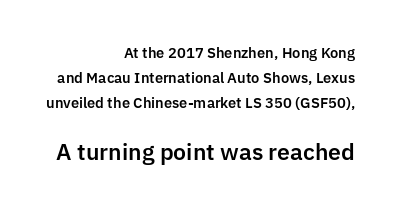
Q: Is the text italic (slanted)? A: No, it is upright.
Q: Is the text underlined? A: No.
Q: How is the paragraph aligned? A: Right-aligned.
Q: Is the spacing between letters normal or unusually wide? A: Normal.
Q: Which block of text is set in a larger size, the first (top) or the second (bottom)? A: The second (bottom) one.
